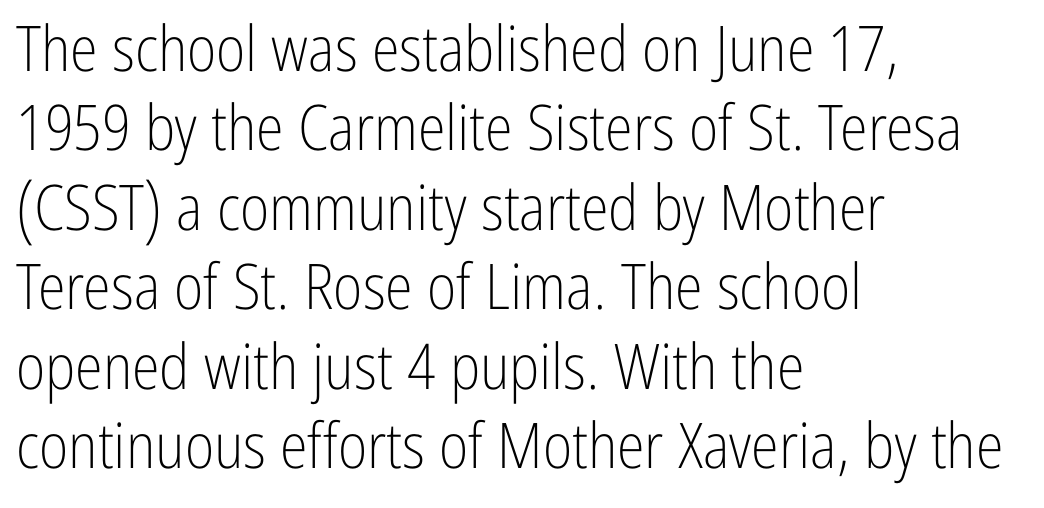
Is this a fixed-width face? No — the glyphs have proportional, varying widths. This sample is left-justified, so line endings fall wherever the words run out. The string is rendered with underlining switched off. Reading down the column, the eye jumps a familiar distance to each next line. Designer's note — italics off, roman on.
